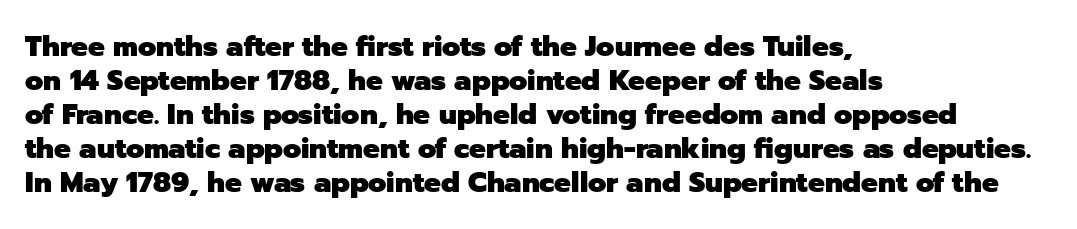
Q: Is the text bold? A: Yes.
Q: Is the text italic (slanted)? A: No, it is upright.
Q: Is the typeface a serif or a sans-serif typeface? A: Sans-serif.
Q: Is the text underlined? A: No.
Q: How is the paragraph aligned? A: Left-aligned.
Q: Is the spacing between letters normal or unusually wide? A: Normal.
Q: Width (condensed, normal, or wide)? A: Normal.
Q: Stroke contrast? A: Low.
Q: x-height? A: Medium.
Q: Monospaced? A: No.
